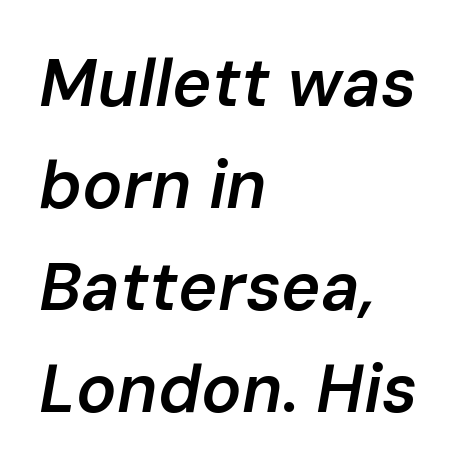
This rendering uses left alignment, leaving the right contour irregular. In terms of letterspacing, this is plain default setting. The rendering uses natural spacing where letterforms have individual widths. Leading: standard. Rendered with sloped, italic letterforms. Stroke thickness is moderately raised; the sample reads as semibold.
